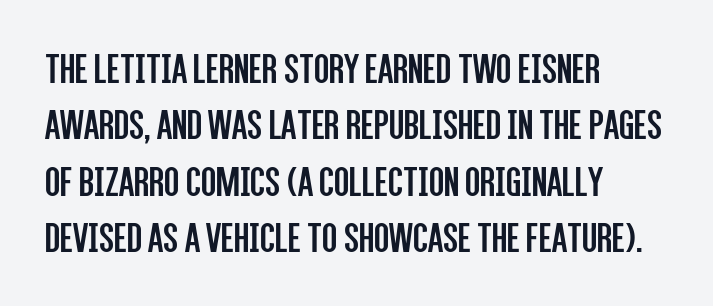
Compared with a typical body face, this is equally light or lighter still. Standard letterfit; no display-style spreading of the glyphs. In terms of posture, this sample is upright. Successive baselines arrive at the customary interval. You could not count columns in this text — the font is proportionally spaced.
